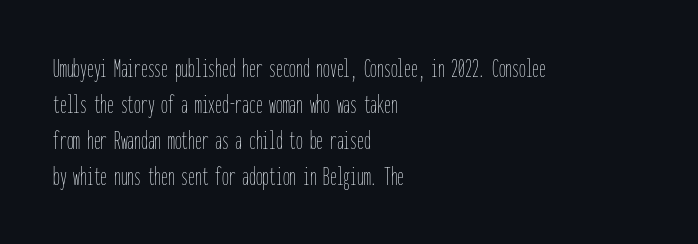
Q: Is the text bold? A: No.
Q: Is the text italic (slanted)? A: No, it is upright.
Q: Is the text underlined? A: No.
Q: How is the paragraph aligned? A: Left-aligned.
Q: Is the spacing between letters normal or unusually wide? A: Normal.
Q: Is the spacing between lines tight, normal or loose? A: Normal.
